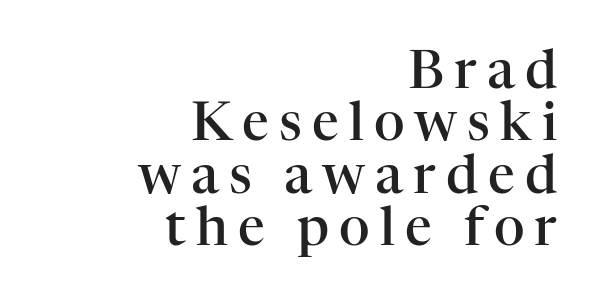
If you drew a line through each stem, it would be perfectly vertical. Students, this is semibold: more ink than regular, less than bold. The strip under each line holds only bare page. Notice how descenders almost collide with the ascenders below — that's tight leading.
